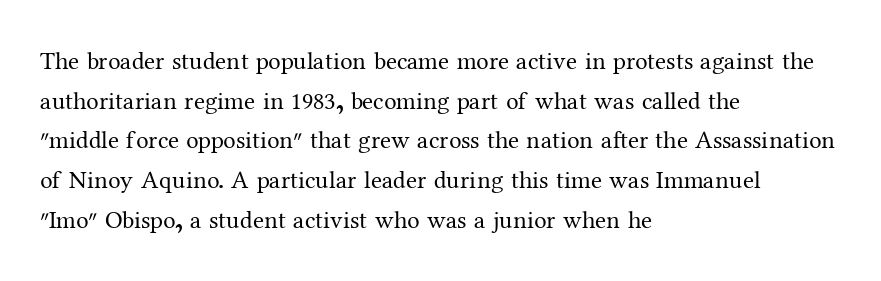
The image shows 25 px text type, upright; set left-aligned, normal line spacing (1.59x), normal letter spacing, not underlined.
